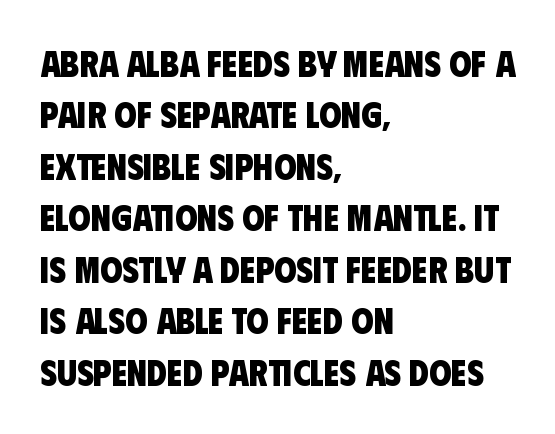
The image shows 36 px heavy, condensed sans-serif type; set left-aligned, normal line spacing (1.43x), normal letter spacing, not underlined; low stroke contrast and a large x-height.
